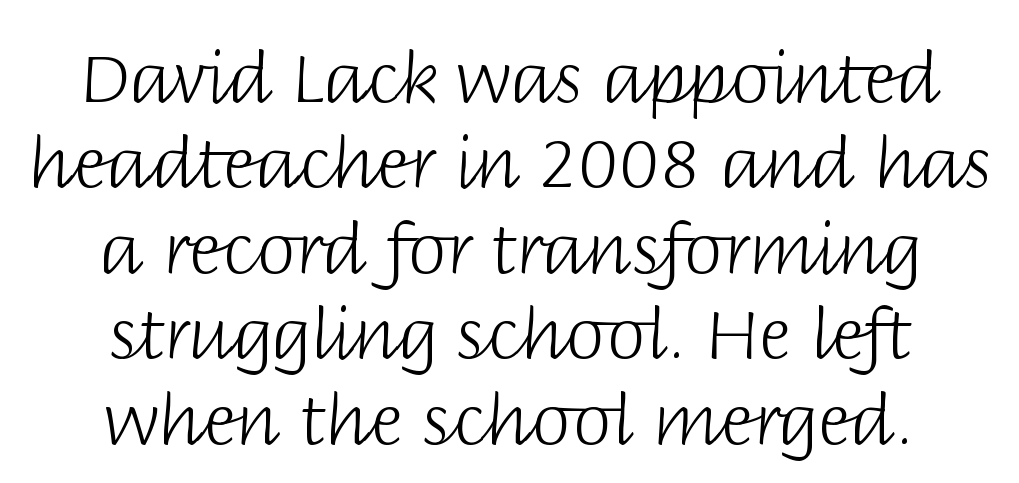
Q: Is the text bold? A: No.
Q: Is the text italic (slanted)? A: No, it is upright.
Q: Is the typeface a serif or a sans-serif typeface? A: Sans-serif.
Q: Is the text underlined? A: No.
Q: How is the paragraph aligned? A: Centered.
Q: Is the spacing between letters normal or unusually wide? A: Normal.
Q: Width (condensed, normal, or wide)? A: Normal.
Q: Stroke contrast? A: Low.
Q: x-height? A: Large.
Q: Monospaced? A: No.
